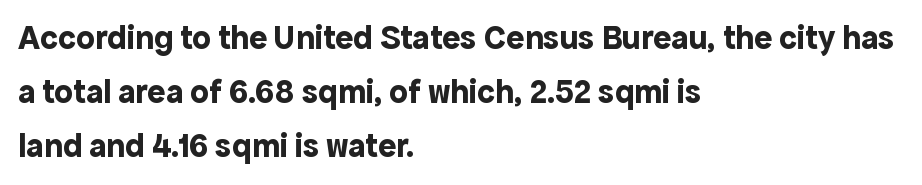
{"serif": "no", "italic": "no", "bold": "yes", "weight": "bold", "width": "normal", "x_height": "medium", "monospaced": "no", "underline": "no", "align": "left", "line_spacing": "normal", "line_spacing_ratio": 1.59, "letter_spacing": "normal", "letter_spacing_em": 0.0, "glyph_px": 34}
